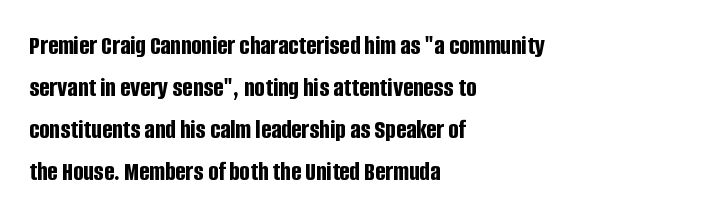
The image shows 27 px bold type, upright; set left-aligned, normal line spacing (1.56x), normal letter spacing, not underlined.
